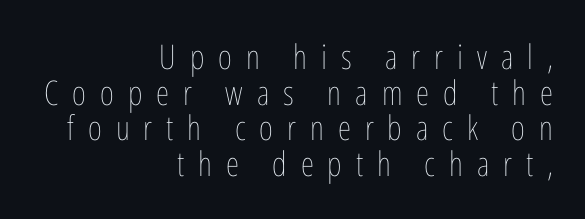
{"italic": "no", "bold": "no", "weight": "thin", "width": "condensed", "stroke_contrast": "low", "x_height": "medium", "monospaced": "no", "underline": "no", "align": "right", "line_spacing": "tight", "line_spacing_ratio": 1.05, "letter_spacing": "wide", "letter_spacing_em": 0.41, "glyph_px": 34}
